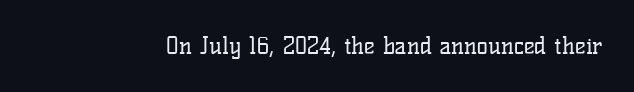
The image shows 23 px text type, upright; set normal letter spacing, not underlined.
